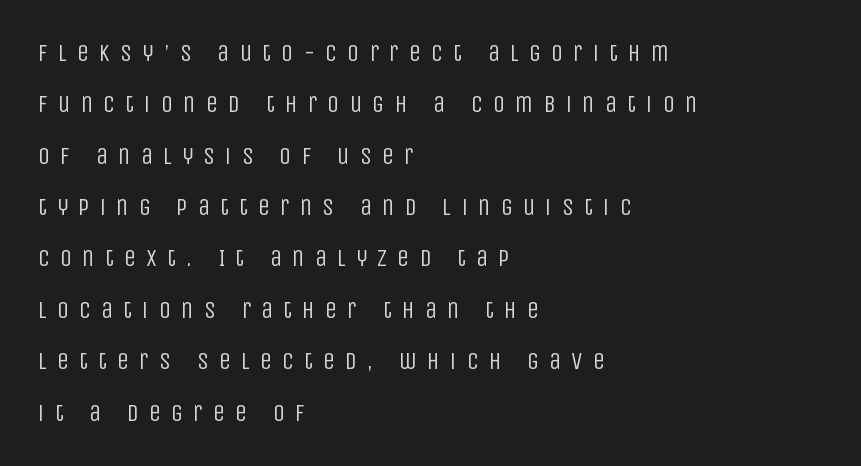
The image shows 24 px text type, upright; set left-aligned, loose line spacing (2.14x), unusually wide letter spacing (+0.42 em), not underlined.
